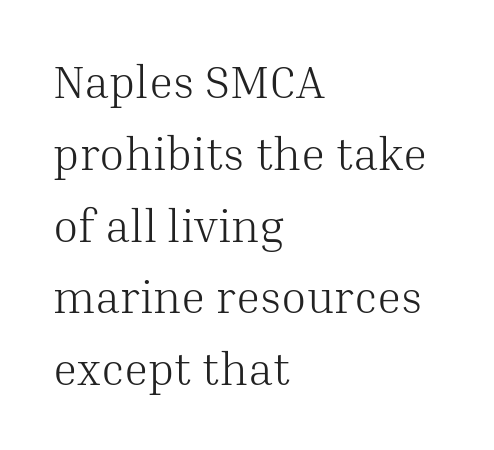
The image shows 46 px light serif type, upright; set left-aligned, normal line spacing (1.56x), normal letter spacing, not underlined; medium stroke contrast and a medium x-height.
